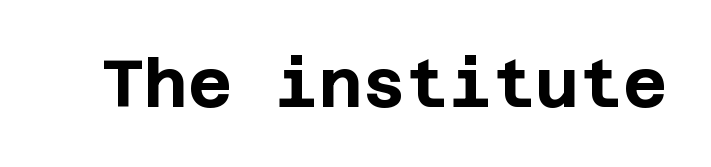
Q: Is the text bold? A: Yes.
Q: Is the text italic (slanted)? A: No, it is upright.
Q: Is the typeface a serif or a sans-serif typeface? A: Sans-serif.
Q: Is the text underlined? A: No.
Q: Is the spacing between letters normal or unusually wide? A: Normal.
Q: Width (condensed, normal, or wide)? A: Normal.
Q: Stroke contrast? A: Low.
Q: x-height? A: Large.
